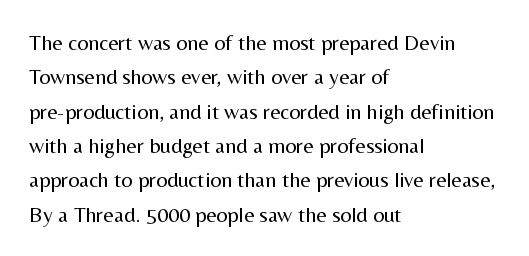
{"italic": "no", "bold": "no", "underline": "no", "align": "left", "line_spacing": "normal", "line_spacing_ratio": 1.56, "letter_spacing": "normal", "letter_spacing_em": 0.0, "glyph_px": 22}
